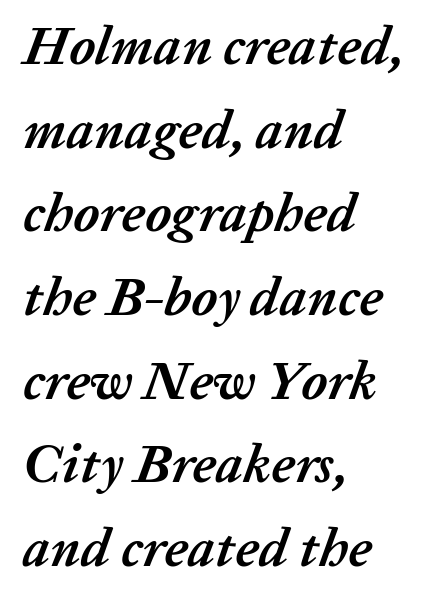
{"italic": "yes", "lean": "right", "slant_degrees": 20, "bold": "yes", "weight": "semibold", "width": "normal", "stroke_contrast": "low", "x_height": "medium", "monospaced": "no", "underline": "no", "align": "left", "line_spacing": "normal", "line_spacing_ratio": 1.55, "letter_spacing": "normal", "letter_spacing_em": 0.0, "glyph_px": 54}
